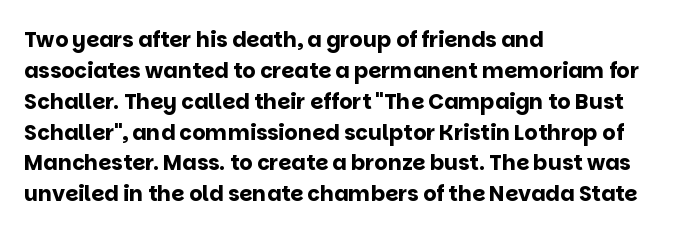
Posture: vertical. A classic flush-left, rag-right setting is used for this passage. Horizontal bands of white between lines are of average thickness. Each word holds together tightly as a unit, with standard inter-letter gaps. The font is running at its bold setting.
